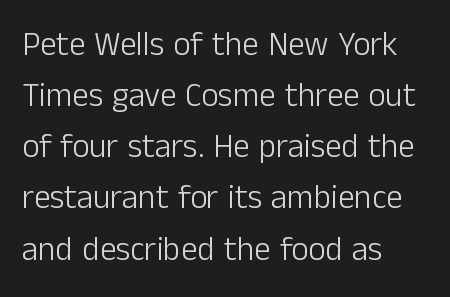
{"serif": "no", "italic": "no", "bold": "no", "weight": "light", "width": "normal", "stroke_contrast": "low", "x_height": "medium", "monospaced": "no", "underline": "no", "align": "left", "line_spacing": "normal", "line_spacing_ratio": 1.55, "letter_spacing": "normal", "letter_spacing_em": 0.0, "glyph_px": 33}
